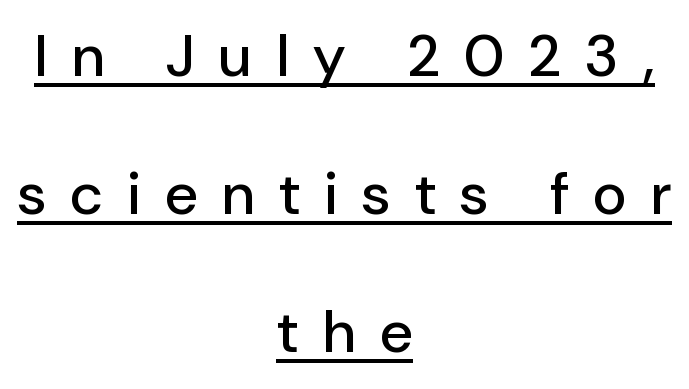
The image shows 59 px sans-serif type, upright; set centered, loose line spacing (2.34x), unusually wide letter spacing (+0.42 em), underlined; low stroke contrast and a medium x-height.
